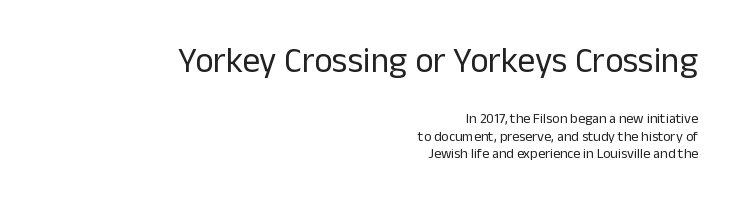
The image shows 35 px regular-weight sans-serif type, upright; set right-aligned, normal line spacing (1.26x), normal letter spacing, not underlined; the first (top) block is 2.5x larger; low stroke contrast and a medium x-height.
